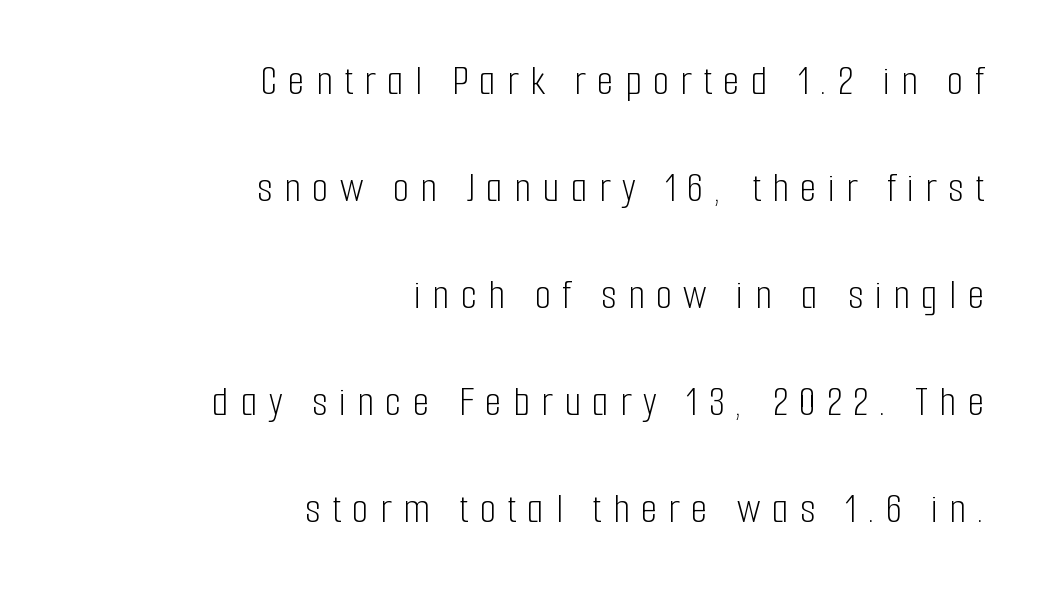
The image shows 43 px light, condensed sans-serif type, upright; set right-aligned, loose line spacing (2.49x), unusually wide letter spacing (+0.26 em), not underlined; low stroke contrast and a medium x-height.
